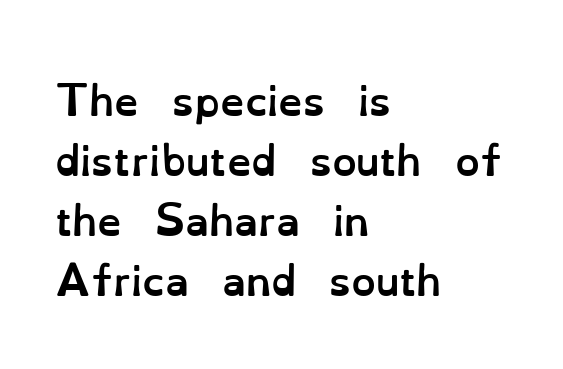
Q: Is the text bold? A: Yes.
Q: Is the text italic (slanted)? A: No, it is upright.
Q: Is the text underlined? A: No.
Q: How is the paragraph aligned? A: Left-aligned.
Q: Is the spacing between letters normal or unusually wide? A: Normal.
Q: Is the spacing between lines tight, normal or loose? A: Normal.
Q: Width (condensed, normal, or wide)? A: Normal.
Q: Stroke contrast? A: Low.
Q: x-height? A: Small.
Q: Monospaced? A: No.
